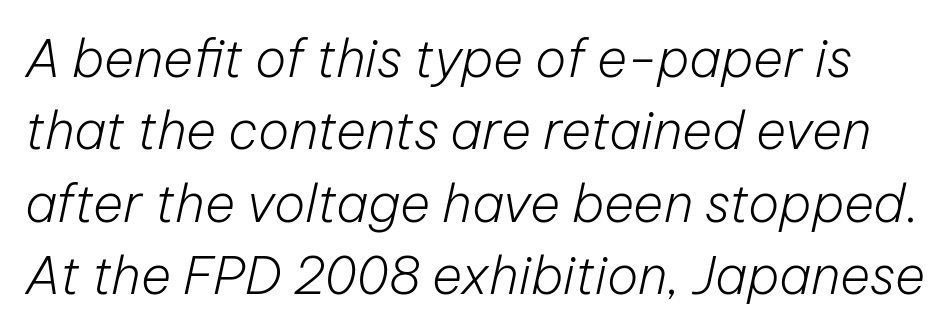
Q: Is the text bold? A: No.
Q: Is the text italic (slanted)? A: Yes, it leans right by about 12 degrees.
Q: Is the text underlined? A: No.
Q: Is the spacing between letters normal or unusually wide? A: Normal.
Q: Is the spacing between lines tight, normal or loose? A: Normal.
Q: Width (condensed, normal, or wide)? A: Normal.
Q: Stroke contrast? A: Low.
Q: x-height? A: Medium.
Q: Monospaced? A: No.
